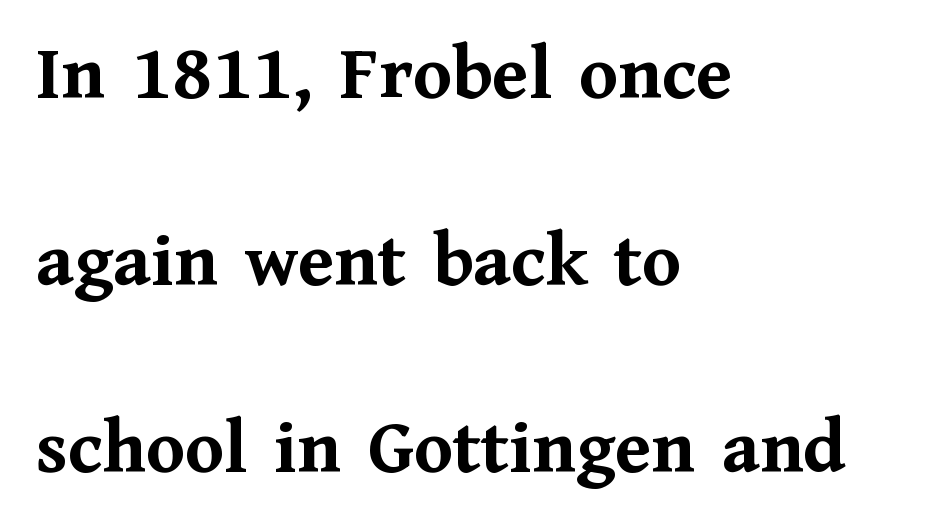
Q: Is the text bold? A: Yes.
Q: Is the text italic (slanted)? A: No, it is upright.
Q: Is the typeface a serif or a sans-serif typeface? A: Serif.
Q: Is the text underlined? A: No.
Q: How is the paragraph aligned? A: Left-aligned.
Q: Is the spacing between letters normal or unusually wide? A: Normal.
Q: Is the spacing between lines tight, normal or loose? A: Loose.
Q: Width (condensed, normal, or wide)? A: Normal.
Q: Stroke contrast? A: Medium.
Q: x-height? A: Medium.
Q: Monospaced? A: No.
